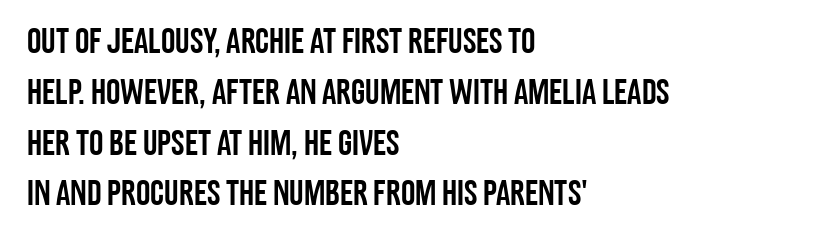
{"serif": "no", "italic": "no", "width": "condensed", "stroke_contrast": "low", "x_height": "large", "monospaced": "no", "underline": "no", "align": "left", "line_spacing": "normal", "line_spacing_ratio": 1.41, "letter_spacing": "normal", "letter_spacing_em": 0.0, "glyph_px": 36}
